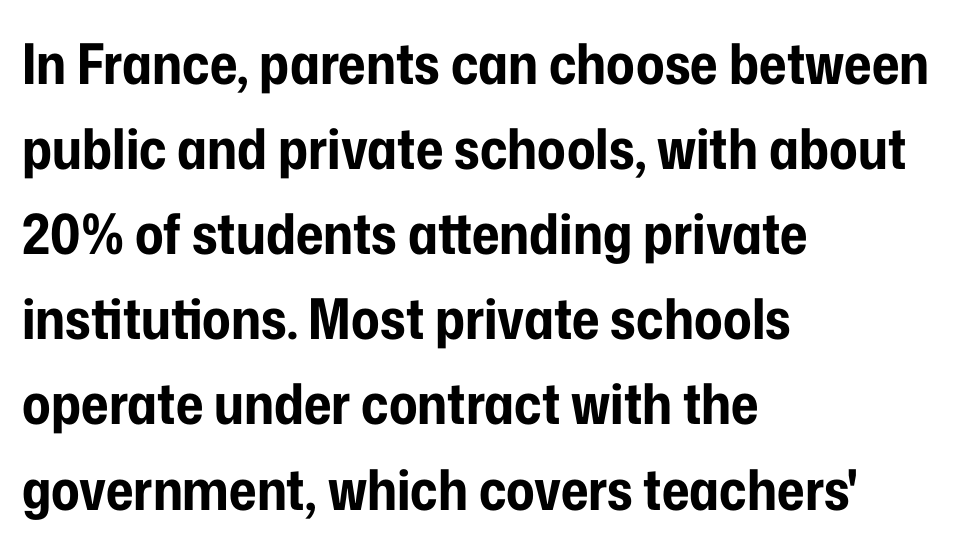
Q: Is the text bold? A: Yes.
Q: Is the text italic (slanted)? A: No, it is upright.
Q: Is the typeface a serif or a sans-serif typeface? A: Sans-serif.
Q: Is the text underlined? A: No.
Q: How is the paragraph aligned? A: Left-aligned.
Q: Is the spacing between letters normal or unusually wide? A: Normal.
Q: Is the spacing between lines tight, normal or loose? A: Normal.
Q: Width (condensed, normal, or wide)? A: Condensed.
Q: Stroke contrast? A: Low.
Q: x-height? A: Medium.
Q: Monospaced? A: No.
